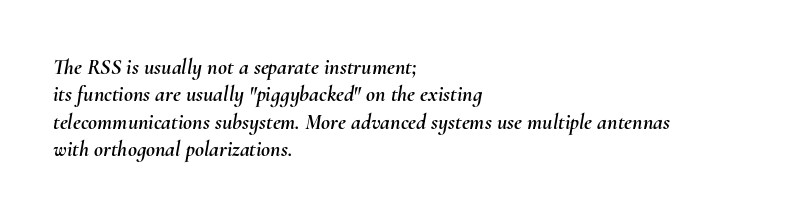
{"italic": "yes", "lean": "right", "slant_degrees": 10, "underline": "no", "align": "left", "line_spacing": "normal", "line_spacing_ratio": 1.25, "letter_spacing": "normal", "letter_spacing_em": 0.0, "glyph_px": 22}
